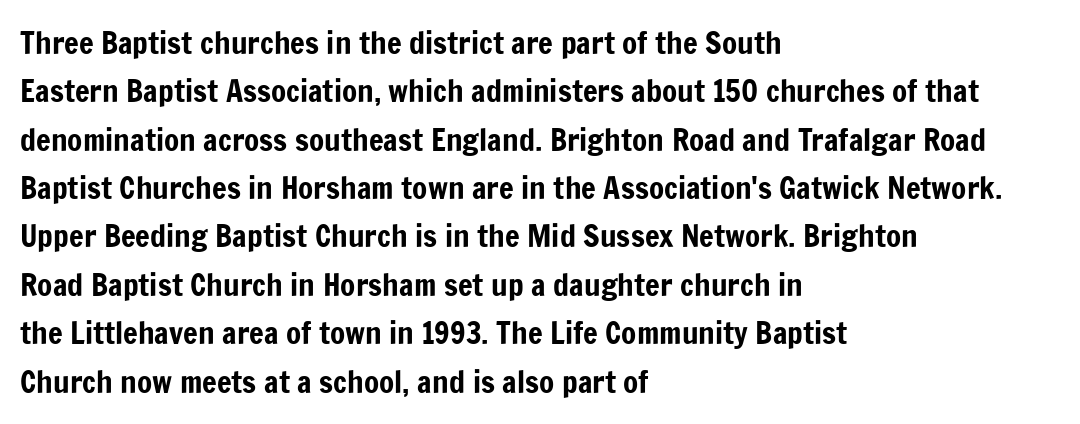
No extra tracking has been applied to these lines. Each letter keeps its own natural width here, so spacing adapts to shape. A normal amount of white space separates one row of letters from the next. The typesetter chose a ragged-right arrangement here. A typesetter would mark this as roman, not italic.
